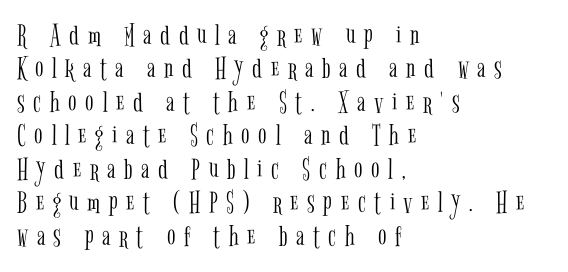
{"serif": "yes", "italic": "no", "bold": "no", "weight": "light", "width": "condensed", "stroke_contrast": "low", "x_height": "medium", "monospaced": "no", "underline": "no", "align": "left", "line_spacing": "tight", "line_spacing_ratio": 1.08, "letter_spacing": "wide", "letter_spacing_em": 0.28, "glyph_px": 31}
